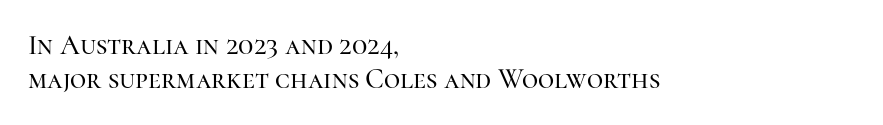
Q: Is the text italic (slanted)? A: No, it is upright.
Q: Is the typeface a serif or a sans-serif typeface? A: Serif.
Q: Is the text underlined? A: No.
Q: How is the paragraph aligned? A: Left-aligned.
Q: Is the spacing between letters normal or unusually wide? A: Normal.
Q: Width (condensed, normal, or wide)? A: Normal.
Q: Stroke contrast? A: High.
Q: x-height? A: Medium.
Q: Monospaced? A: No.
